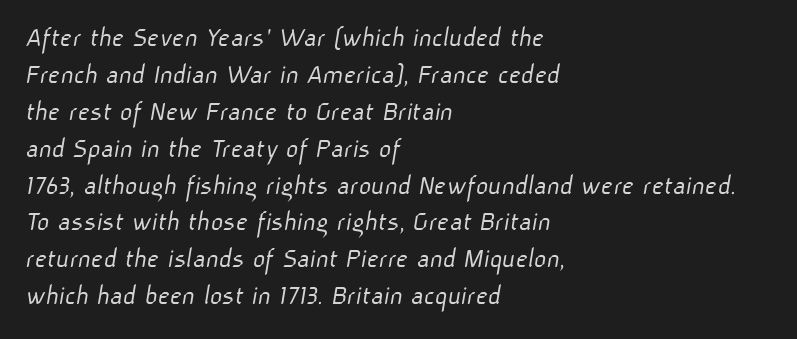
Q: Is the text bold? A: No.
Q: Is the typeface a serif or a sans-serif typeface? A: Sans-serif.
Q: Is the text underlined? A: No.
Q: How is the paragraph aligned? A: Left-aligned.
Q: Is the spacing between letters normal or unusually wide? A: Normal.
Q: Width (condensed, normal, or wide)? A: Normal.
Q: Stroke contrast? A: Low.
Q: x-height? A: Medium.
Q: Monospaced? A: No.
